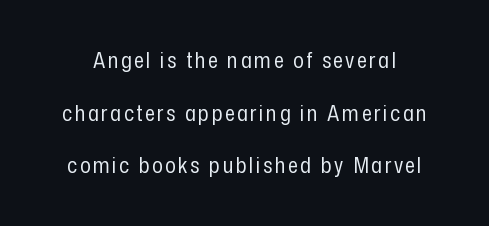
Q: Is the text bold? A: No.
Q: Is the text italic (slanted)? A: No, it is upright.
Q: Is the text underlined? A: No.
Q: Is the spacing between lines tight, normal or loose? A: Loose.
